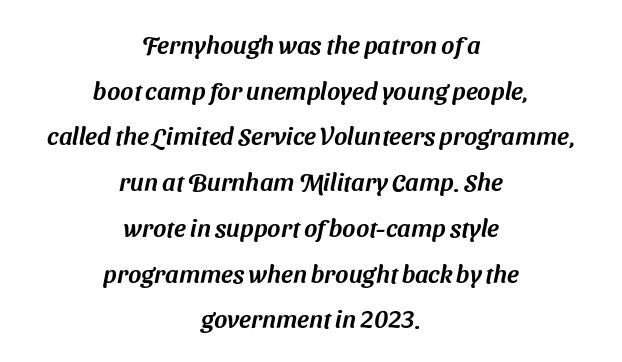
Descender tails drop into unmarked territory. The lines in this sample share a center point and differ in where they start and stop. Students, note that the glyphs here touch the page at normal intervals.
